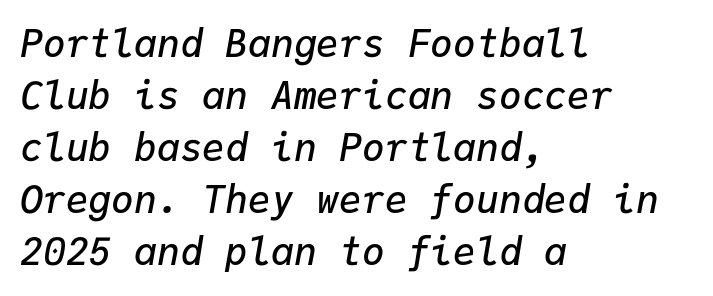
The image shows 38 px semibold type, italic (leaning right), monospaced; set left-aligned, normal line spacing (1.37x), normal letter spacing, not underlined; low stroke contrast and a medium x-height.
